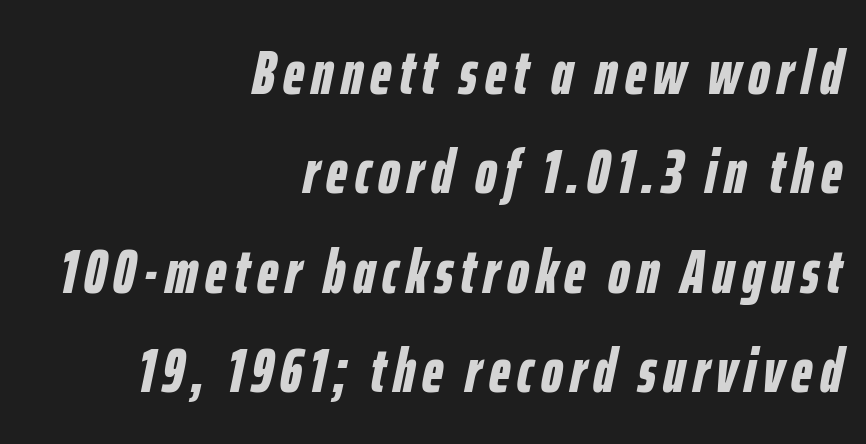
Layout note: lines flush right. The foot of each line stays bare and open. Notice how thick the strokes are: this is what a full bold looks like. It's the slanting kind of type. You could not count columns in this text — the font is proportionally spaced.
